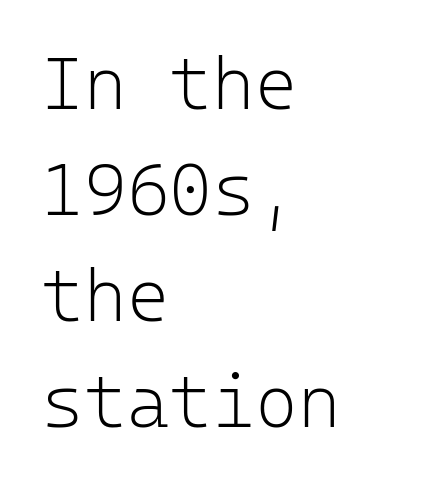
{"serif": "no", "italic": "no", "bold": "no", "weight": "light", "width": "normal", "stroke_contrast": "low", "x_height": "medium", "monospaced": "yes", "underline": "no", "align": "left", "line_spacing": "normal", "line_spacing_ratio": 1.45, "letter_spacing": "normal", "letter_spacing_em": 0.0, "glyph_px": 73}
